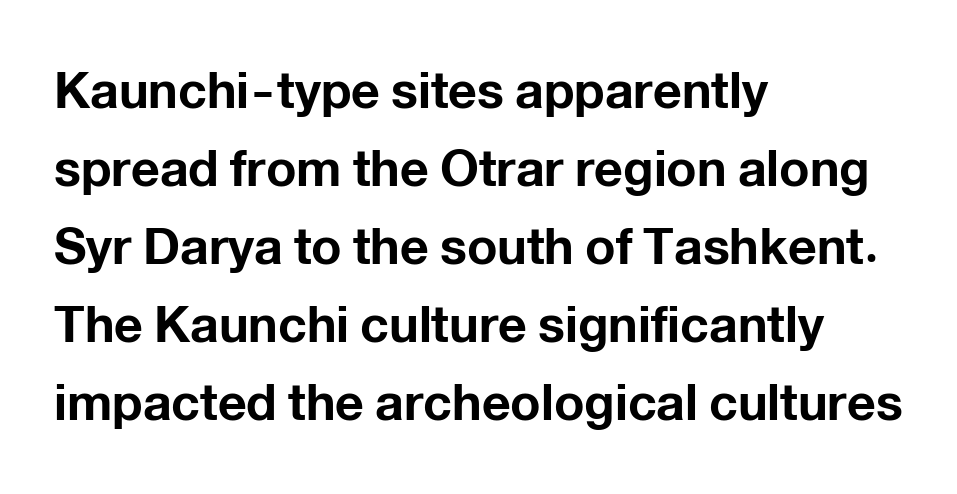
Q: Is the text bold? A: Yes.
Q: Is the text italic (slanted)? A: No, it is upright.
Q: Is the typeface a serif or a sans-serif typeface? A: Sans-serif.
Q: Is the text underlined? A: No.
Q: How is the paragraph aligned? A: Left-aligned.
Q: Is the spacing between letters normal or unusually wide? A: Normal.
Q: Is the spacing between lines tight, normal or loose? A: Normal.
Q: Width (condensed, normal, or wide)? A: Normal.
Q: Stroke contrast? A: Low.
Q: x-height? A: Medium.
Q: Monospaced? A: No.
